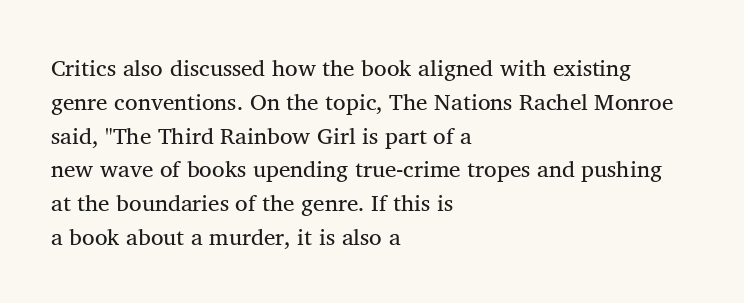
Q: Is the text underlined? A: No.
Q: How is the paragraph aligned? A: Left-aligned.
Q: Is the spacing between letters normal or unusually wide? A: Normal.
Q: Is the spacing between lines tight, normal or loose? A: Normal.
